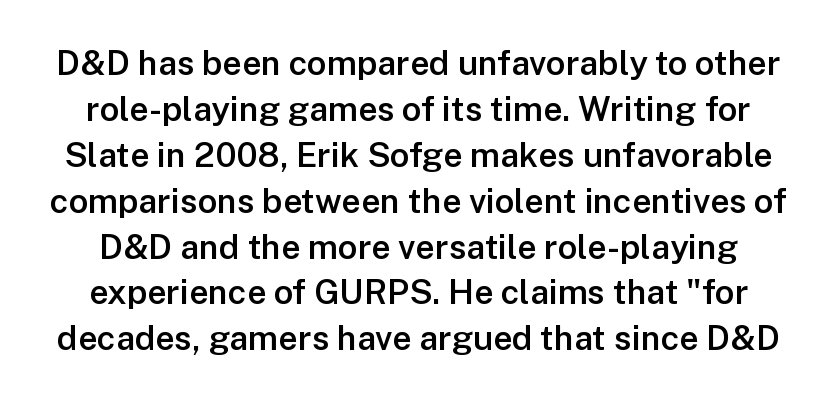
Glyph-to-glyph distance matches everyday printed text. The letters advance in unequal steps, a hallmark of proportional type. The characters display no serif detailing; their extremities are plain. These lines were composed using upright roman letters. Check under the words: just untouched page. The leading is moderate, giving the passage an even texture.
